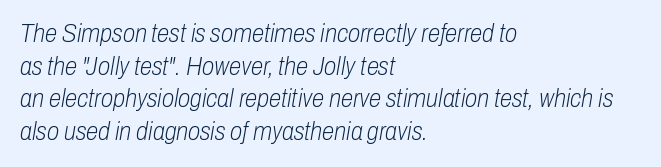
Interline gaps are of average width in this sample. Beneath every word, the page is bare. No extra tracking has been applied to these lines. The rendering applies a slant to the glyphs. Is the type heavy? It reads as light-to-regular instead.
